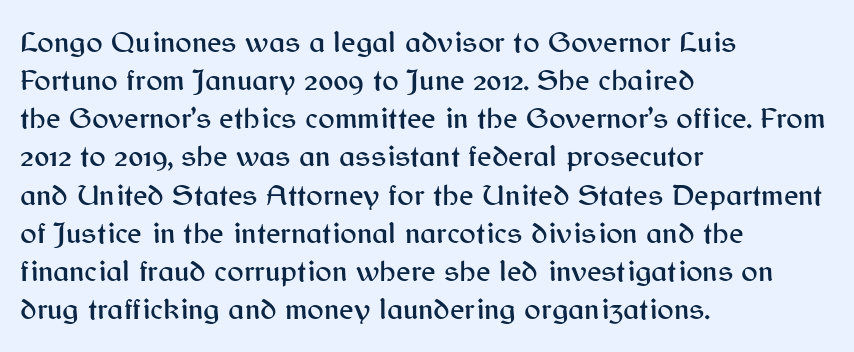
{"serif": "no", "italic": "no", "width": "normal", "stroke_contrast": "medium", "x_height": "medium", "monospaced": "no", "underline": "no", "align": "left", "line_spacing_ratio": 1.23, "letter_spacing": "normal", "letter_spacing_em": 0.0, "glyph_px": 31}
